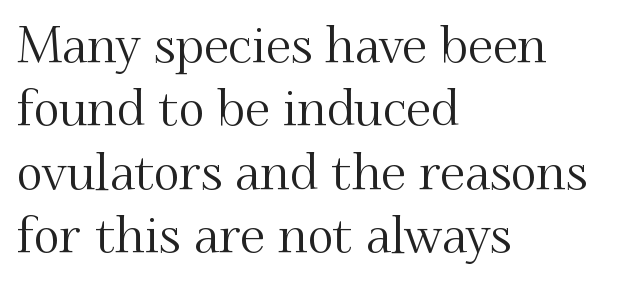
{"serif": "yes", "italic": "no", "width": "normal", "stroke_contrast": "medium", "x_height": "small", "monospaced": "no", "underline": "no", "align": "left", "line_spacing": "normal", "line_spacing_ratio": 1.27, "letter_spacing": "normal", "letter_spacing_em": 0.0, "glyph_px": 50}
